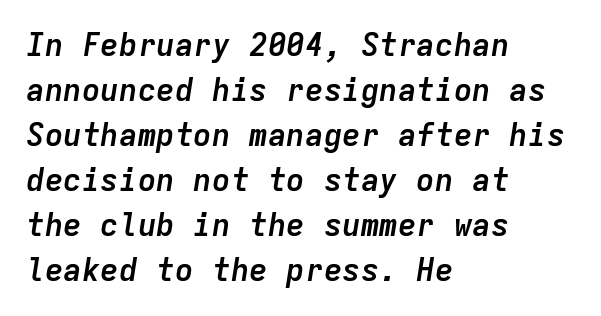
{"italic": "yes", "lean": "right", "slant_degrees": 9, "bold": "yes", "weight": "semibold", "width": "normal", "stroke_contrast": "low", "x_height": "medium", "monospaced": "yes", "underline": "no", "align": "left", "line_spacing": "normal", "line_spacing_ratio": 1.45, "letter_spacing": "normal", "letter_spacing_em": 0.0, "glyph_px": 31}
